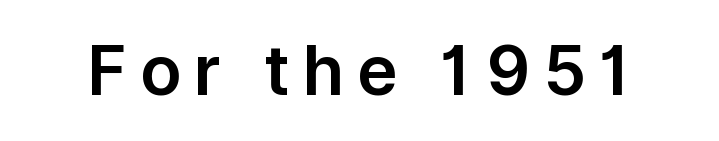
{"serif": "no", "italic": "no", "width": "normal", "stroke_contrast": "low", "x_height": "medium", "monospaced": "no", "underline": "no", "glyph_px": 68}
